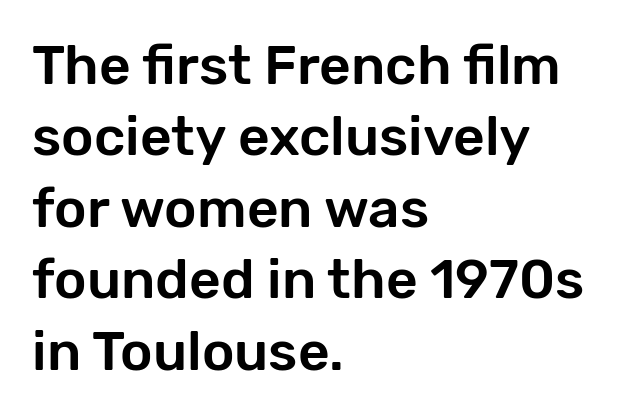
The image shows 55 px sans-serif type, upright; set left-aligned, normal line spacing (1.3x), normal letter spacing, not underlined; low stroke contrast and a medium x-height.
